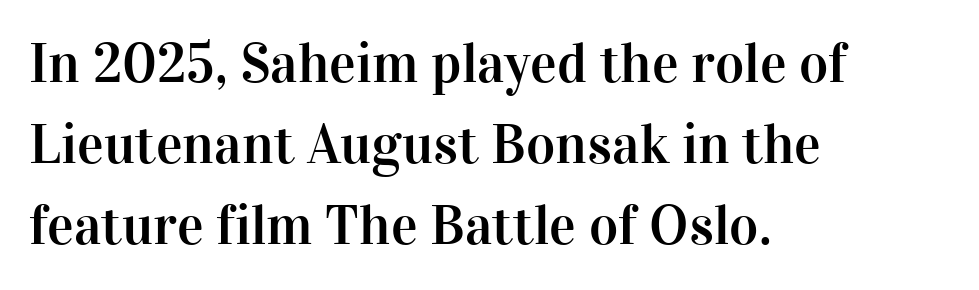
Q: Is the text italic (slanted)? A: No, it is upright.
Q: Is the typeface a serif or a sans-serif typeface? A: Serif.
Q: Is the text underlined? A: No.
Q: How is the paragraph aligned? A: Left-aligned.
Q: Is the spacing between letters normal or unusually wide? A: Normal.
Q: Is the spacing between lines tight, normal or loose? A: Normal.
Q: Width (condensed, normal, or wide)? A: Normal.
Q: Stroke contrast? A: High.
Q: x-height? A: Medium.
Q: Monospaced? A: No.
